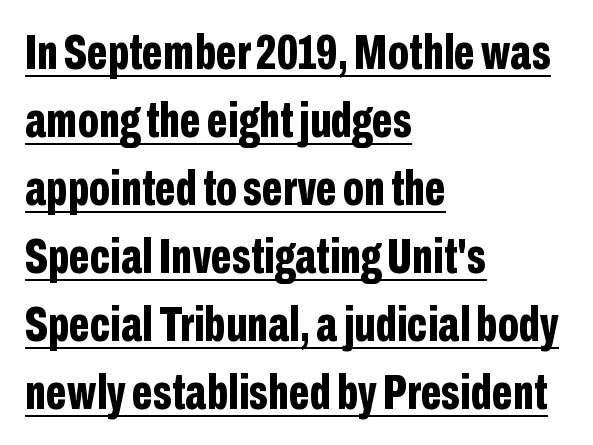
Q: Is the text bold? A: Yes.
Q: Is the text italic (slanted)? A: No, it is upright.
Q: Is the typeface a serif or a sans-serif typeface? A: Sans-serif.
Q: Is the text underlined? A: Yes.
Q: How is the paragraph aligned? A: Left-aligned.
Q: Is the spacing between letters normal or unusually wide? A: Normal.
Q: Is the spacing between lines tight, normal or loose? A: Normal.
Q: Width (condensed, normal, or wide)? A: Condensed.
Q: Stroke contrast? A: Low.
Q: x-height? A: Medium.
Q: Monospaced? A: No.
